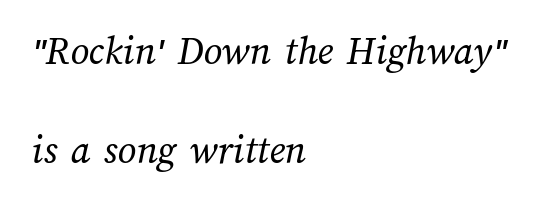
{"bold": "no", "weight": "regular", "width": "normal", "stroke_contrast": "medium", "x_height": "medium", "monospaced": "no", "underline": "no", "align": "left", "line_spacing": "loose", "line_spacing_ratio": 2.41, "letter_spacing": "normal", "letter_spacing_em": 0.0, "glyph_px": 41}
